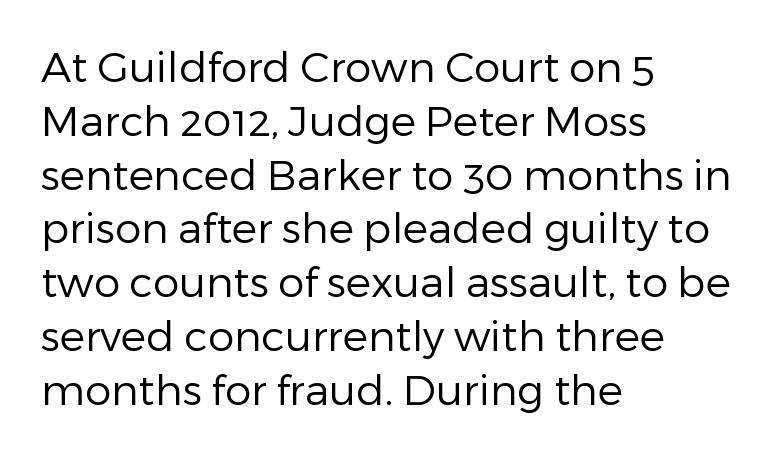
Evenly set lines give the paragraph a standard silhouette. The space directly below the letters is spotless. This sample uses an upright cut, with every glyph sitting square on the baseline. The typeface chosen for these lines omits serifs.
